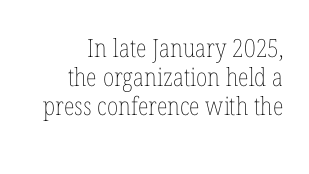
Q: Is the text bold? A: No.
Q: Is the text italic (slanted)? A: No, it is upright.
Q: Is the text underlined? A: No.
Q: How is the paragraph aligned? A: Right-aligned.
Q: Is the spacing between letters normal or unusually wide? A: Normal.
